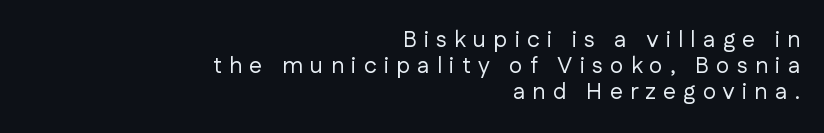
Q: Is the text bold? A: No.
Q: Is the text italic (slanted)? A: No, it is upright.
Q: Is the text underlined? A: No.
Q: How is the paragraph aligned? A: Right-aligned.
Q: Is the spacing between letters normal or unusually wide? A: Unusually wide.
Q: Is the spacing between lines tight, normal or loose? A: Tight.
